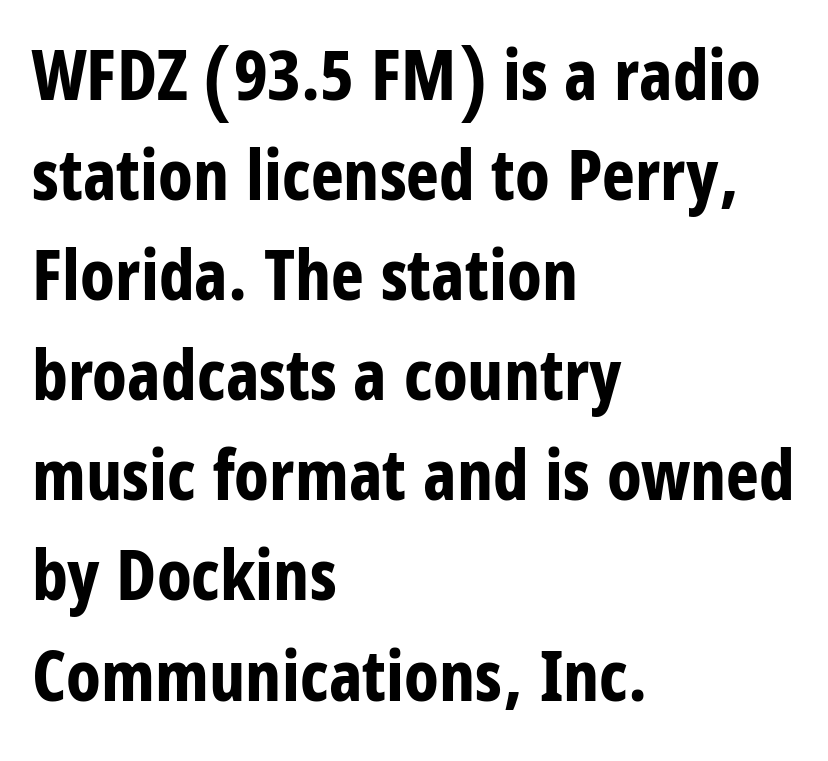
{"serif": "no", "italic": "no", "bold": "yes", "weight": "bold", "width": "condensed", "stroke_contrast": "low", "x_height": "large", "monospaced": "no", "underline": "no", "align": "left", "line_spacing": "normal", "line_spacing_ratio": 1.43, "letter_spacing": "normal", "letter_spacing_em": 0.0, "glyph_px": 70}
